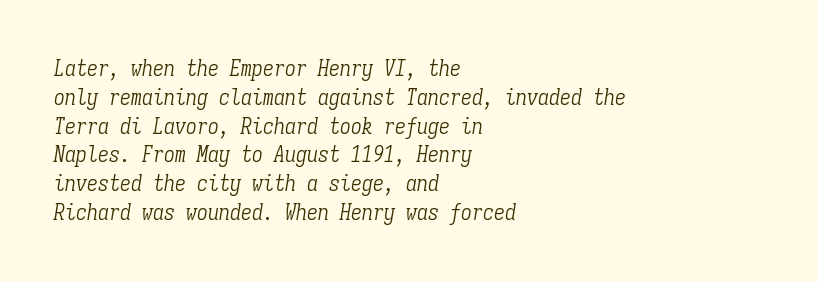
The image shows 22 px text type, italic (leaning right); set left-aligned, normal line spacing (1.31x), normal letter spacing, not underlined.
